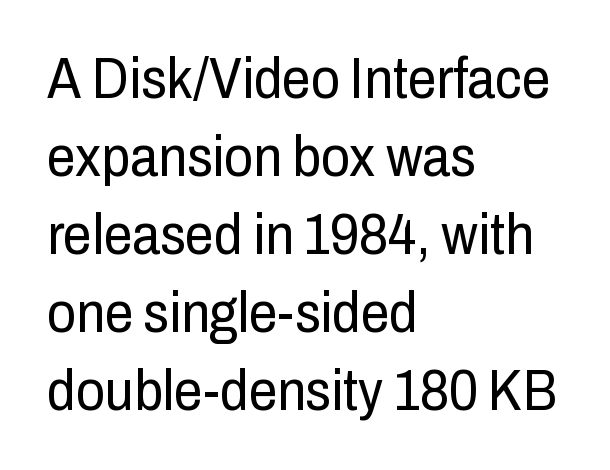
The image shows 57 px regular-weight, condensed sans-serif type, upright; set left-aligned, normal line spacing (1.37x), normal letter spacing, not underlined; low stroke contrast and a medium x-height.
